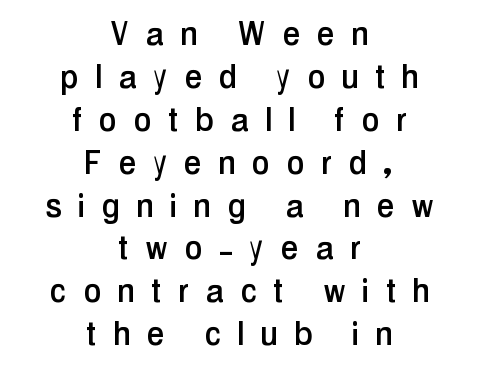
The image shows 39 px condensed sans-serif type, upright; set centered, tight line spacing (1.1x), unusually wide letter spacing (+0.46 em), not underlined; low stroke contrast and a medium x-height.
